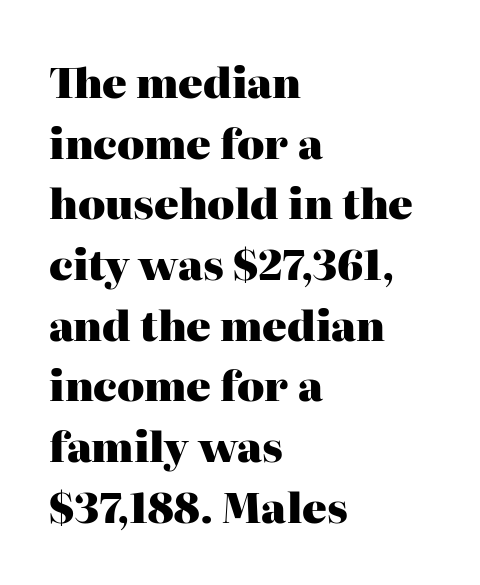
Q: Is the text bold? A: Yes.
Q: Is the text italic (slanted)? A: No, it is upright.
Q: Is the typeface a serif or a sans-serif typeface? A: Serif.
Q: Is the text underlined? A: No.
Q: How is the paragraph aligned? A: Left-aligned.
Q: Is the spacing between letters normal or unusually wide? A: Normal.
Q: Is the spacing between lines tight, normal or loose? A: Normal.
Q: Width (condensed, normal, or wide)? A: Normal.
Q: Stroke contrast? A: High.
Q: x-height? A: Medium.
Q: Monospaced? A: No.
